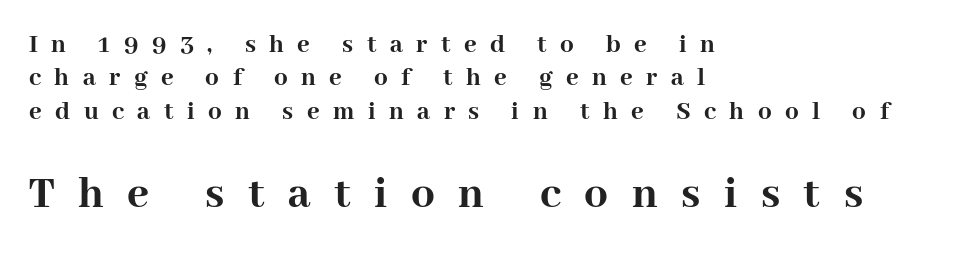
This sample has the flowing, uneven cadence of proportional lettering. The letters stand straight up with perfectly vertical stems. Look at the bottom of the vertical strokes: they flare into serifs here. The typesetting leans heavy: a genuine bold. You get the small type first, then a jump to larger type.
